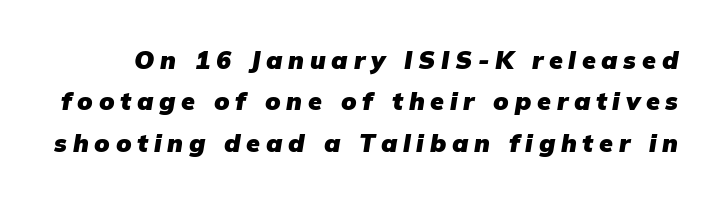
What weight is shown? A full bold with thick strokes. Vertically, the passage feels balanced, rows spaced as you'd expect. Italic: yes, the glyphs are oblique. Spacing between characters has been opened up far beyond the box default. Beneath every word, the page is bare.
